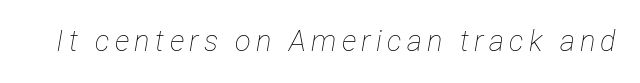
Q: Is the text bold? A: No.
Q: Is the text italic (slanted)? A: Yes, it leans right by about 12 degrees.
Q: Is the text underlined? A: No.
Q: Width (condensed, normal, or wide)? A: Condensed.
Q: Stroke contrast? A: Low.
Q: x-height? A: Medium.
Q: Monospaced? A: No.
